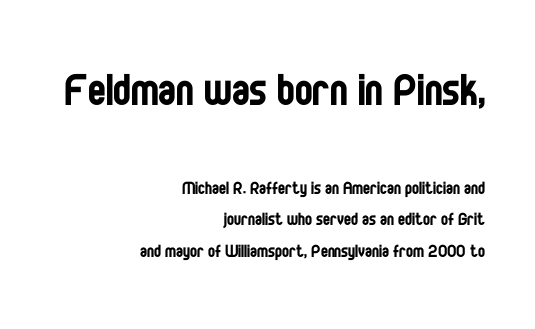
Q: Is the text bold? A: No.
Q: Is the text italic (slanted)? A: No, it is upright.
Q: Is the typeface a serif or a sans-serif typeface? A: Sans-serif.
Q: Is the text underlined? A: No.
Q: How is the paragraph aligned? A: Right-aligned.
Q: Is the spacing between letters normal or unusually wide? A: Normal.
Q: Is the spacing between lines tight, normal or loose? A: Normal.
Q: Which block of text is set in a larger size, the first (top) or the second (bottom)? A: The first (top) one.
Q: Width (condensed, normal, or wide)? A: Condensed.
Q: Stroke contrast? A: Low.
Q: x-height? A: Large.
Q: Monospaced? A: No.
